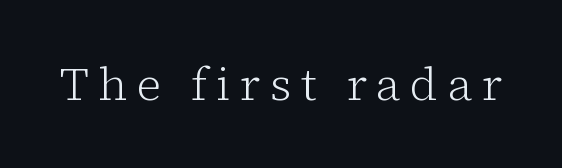
A roman cut, with each character standing at attention. How are the letters spaced? Widely, with obvious added tracking. Small tapered or slab feet sit at the stroke ends, so this counts as serif. Underlining? Definitely not there.
